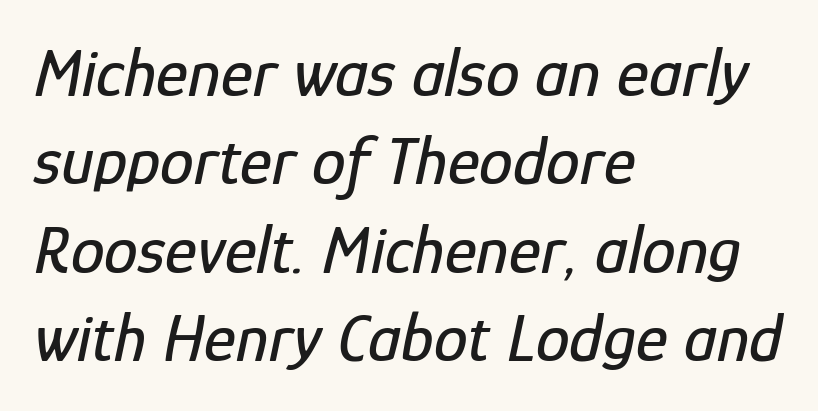
Q: Is the text italic (slanted)? A: Yes, it leans right by about 12 degrees.
Q: Is the text underlined? A: No.
Q: How is the paragraph aligned? A: Left-aligned.
Q: Is the spacing between letters normal or unusually wide? A: Normal.
Q: Is the spacing between lines tight, normal or loose? A: Normal.
Q: Width (condensed, normal, or wide)? A: Condensed.
Q: Stroke contrast? A: Low.
Q: x-height? A: Medium.
Q: Monospaced? A: No.
